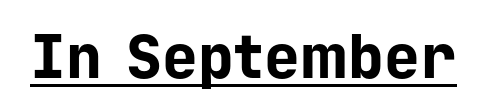
The designer went with a sans here, leaving each stem footless. The face used here has the dense, thick strokes of a bold. The lettering is marked with a stroke running underneath it. Vertical strokes here are truly vertical.
